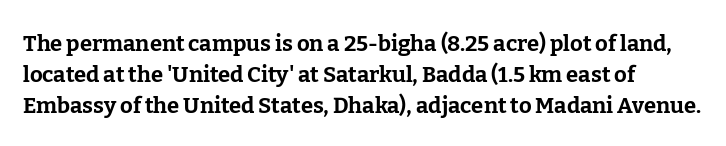
The image shows 22 px bold type, upright; set normal line spacing (1.41x), normal letter spacing, not underlined.
